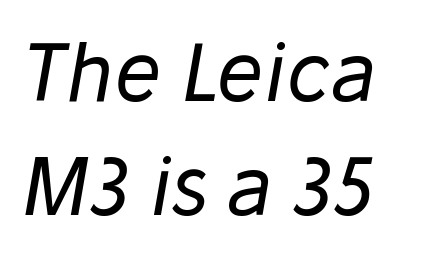
Any mark beneath the type? The region is blank. Caption: face not bold, strokes unweighted. Here the designer chose a conventional face with non-uniform glyph widths. Does extra space separate the letters? No, they use regular spacing. Normally led — the rows are evenly, conventionally spaced.
